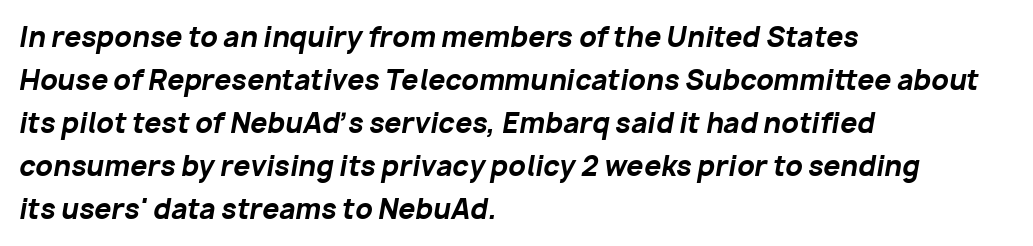
The image shows 27 px bold type, italic (leaning right); set left-aligned, normal line spacing (1.59x), normal letter spacing, not underlined.
